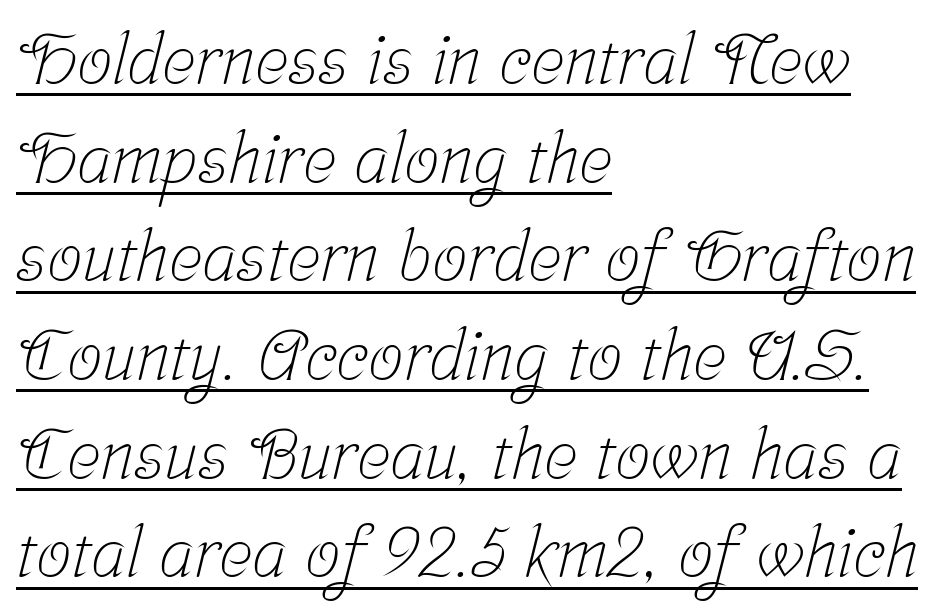
{"serif": "yes", "bold": "no", "weight": "light", "width": "condensed", "stroke_contrast": "low", "x_height": "medium", "monospaced": "no", "underline": "yes", "align": "left", "line_spacing": "normal", "line_spacing_ratio": 1.41, "letter_spacing": "normal", "letter_spacing_em": 0.0, "glyph_px": 70}
